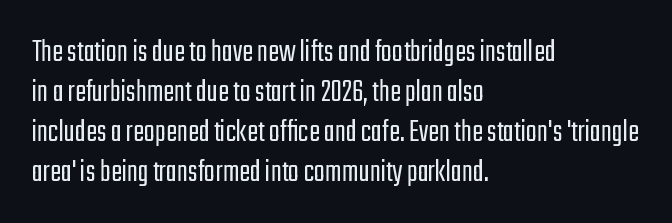
Q: Is the text bold? A: No.
Q: Is the text italic (slanted)? A: No, it is upright.
Q: Is the typeface a serif or a sans-serif typeface? A: Sans-serif.
Q: Is the text underlined? A: No.
Q: How is the paragraph aligned? A: Left-aligned.
Q: Is the spacing between letters normal or unusually wide? A: Normal.
Q: Width (condensed, normal, or wide)? A: Condensed.
Q: Stroke contrast? A: Low.
Q: x-height? A: Medium.
Q: Monospaced? A: No.
